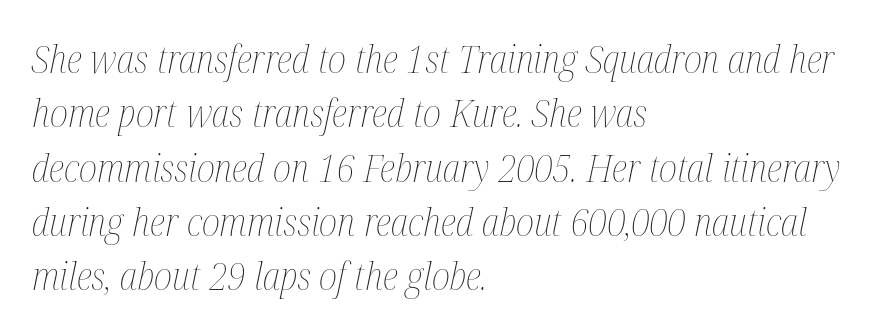
Q: Is the text bold? A: No.
Q: Is the text italic (slanted)? A: Yes, it leans right by about 12 degrees.
Q: Is the text underlined? A: No.
Q: How is the paragraph aligned? A: Left-aligned.
Q: Is the spacing between letters normal or unusually wide? A: Normal.
Q: Is the spacing between lines tight, normal or loose? A: Normal.
Q: Width (condensed, normal, or wide)? A: Condensed.
Q: Stroke contrast? A: Medium.
Q: x-height? A: Medium.
Q: Monospaced? A: No.
